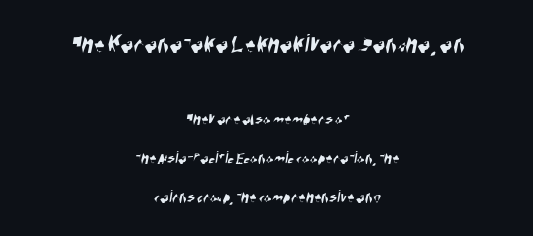
{"underline": "no", "align": "center", "line_spacing": "loose", "line_spacing_ratio": 2.17, "letter_spacing": "normal", "letter_spacing_em": 0.0, "larger_block": "first", "size_ratio": 1.5, "glyph_px": 27}
